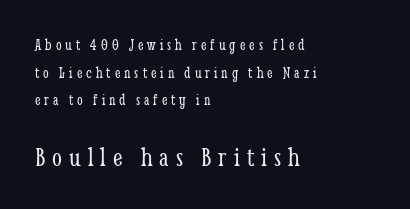
Q: Is the text bold? A: No.
Q: Is the text italic (slanted)? A: No, it is upright.
Q: Is the typeface a serif or a sans-serif typeface? A: Serif.
Q: Is the text underlined? A: No.
Q: How is the paragraph aligned? A: Left-aligned.
Q: Is the spacing between letters normal or unusually wide? A: Unusually wide.
Q: Which block of text is set in a larger size, the first (top) or the second (bottom)? A: The second (bottom) one.
Q: Width (condensed, normal, or wide)? A: Condensed.
Q: Stroke contrast? A: Low.
Q: x-height? A: Medium.
Q: Monospaced? A: No.
